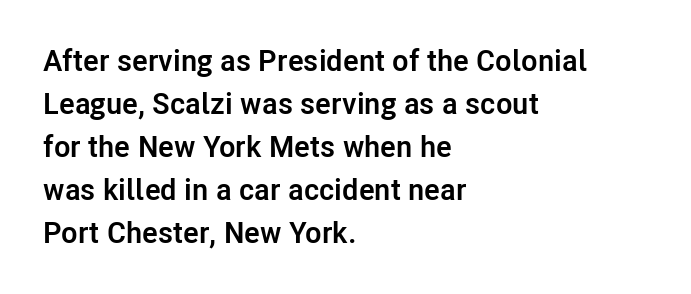
The image shows 30 px semibold sans-serif type, upright; set left-aligned, normal line spacing (1.43x), normal letter spacing, not underlined; low stroke contrast and a medium x-height.
